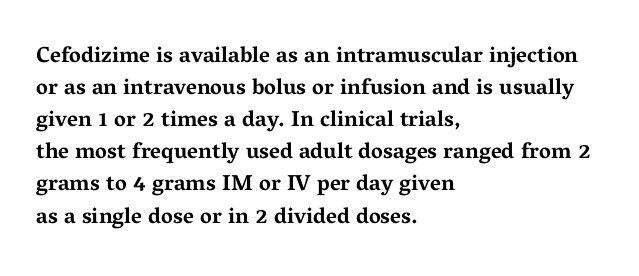
{"italic": "no", "bold": "yes", "underline": "no", "align": "left", "line_spacing": "normal", "line_spacing_ratio": 1.46, "letter_spacing": "normal", "letter_spacing_em": 0.0, "glyph_px": 22}
